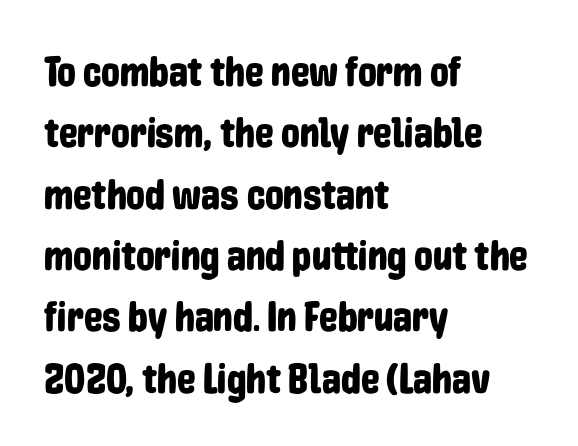
The image shows 42 px condensed sans-serif type, upright; set left-aligned, normal line spacing (1.46x), normal letter spacing, not underlined; low stroke contrast and a medium x-height.
